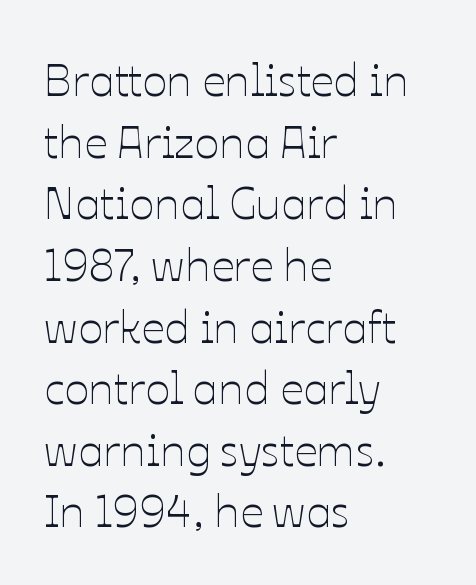
You can tell it's not italic because the verticals are truly vertical. Proportional: the letters do not fall into vertical columns. The lines in this sample share a left origin and differ only in where they stop. In terms of leading, this rendering sits right in the middle. The typeface has the unassuming heft of standard copy or less. The words here are not underlined.
